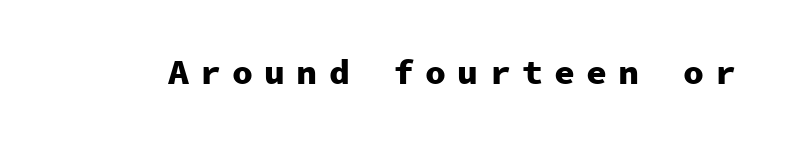
The image shows 35 px heavy sans-serif type, upright, monospaced; set unusually wide letter spacing (+0.32 em), not underlined; low stroke contrast and a medium x-height.
